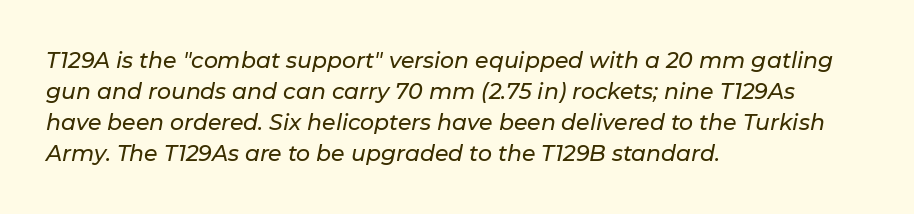
Which margin do the lines hug? The left one — the right edge is uneven. The vertical gap from one line to the next is medium. Glyph-to-glyph distance matches everyday printed text. The rendering applies a slant to the glyphs.
